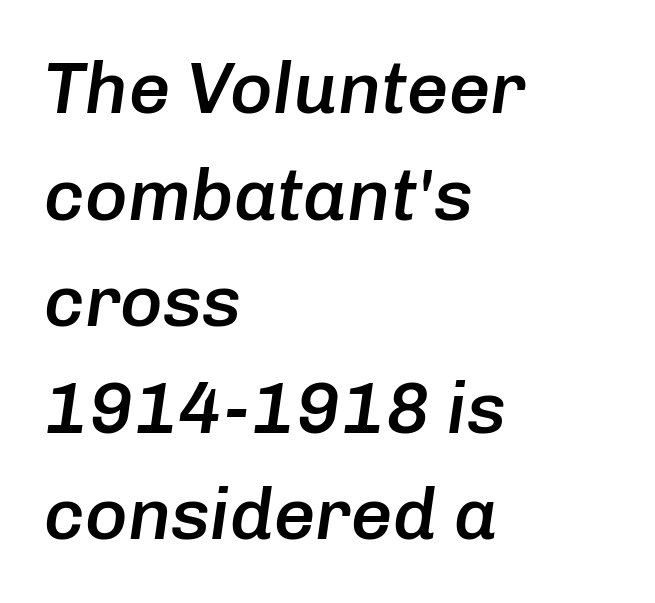
The image shows 73 px semibold type, italic (leaning right); set left-aligned, normal line spacing (1.46x), normal letter spacing, not underlined; low stroke contrast and a medium x-height.
